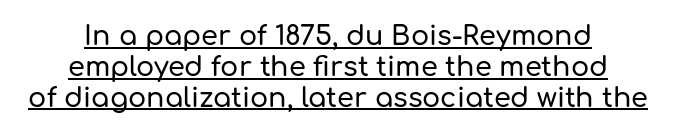
Q: Is the text italic (slanted)? A: No, it is upright.
Q: Is the text underlined? A: Yes.
Q: Is the spacing between letters normal or unusually wide? A: Normal.
Q: Is the spacing between lines tight, normal or loose? A: Tight.
